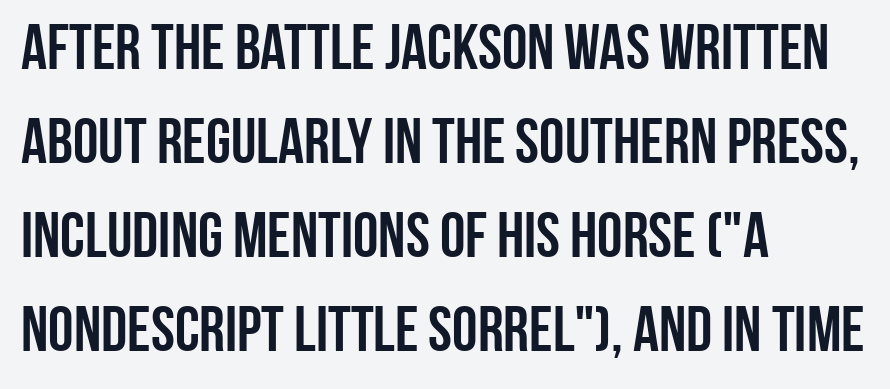
Rows of type keep a routine distance in the vertical direction. The face used here is proportionally spaced, like ordinary book or web type. The area under the type is left untouched. Designer's note — italics off, roman on.
